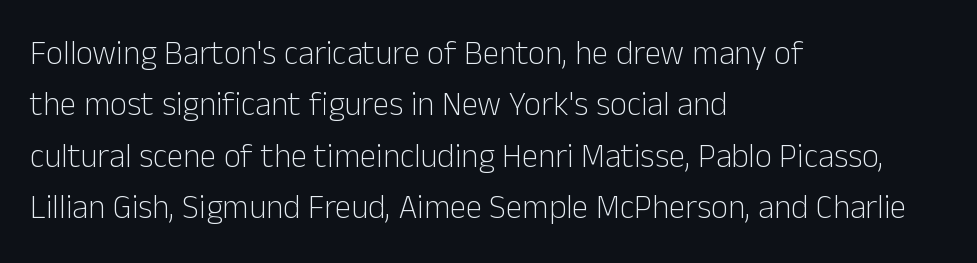
Q: Is the text bold? A: No.
Q: Is the text italic (slanted)? A: No, it is upright.
Q: Is the typeface a serif or a sans-serif typeface? A: Sans-serif.
Q: Is the text underlined? A: No.
Q: How is the paragraph aligned? A: Left-aligned.
Q: Is the spacing between letters normal or unusually wide? A: Normal.
Q: Is the spacing between lines tight, normal or loose? A: Normal.
Q: Width (condensed, normal, or wide)? A: Normal.
Q: Stroke contrast? A: Low.
Q: x-height? A: Medium.
Q: Monospaced? A: No.
